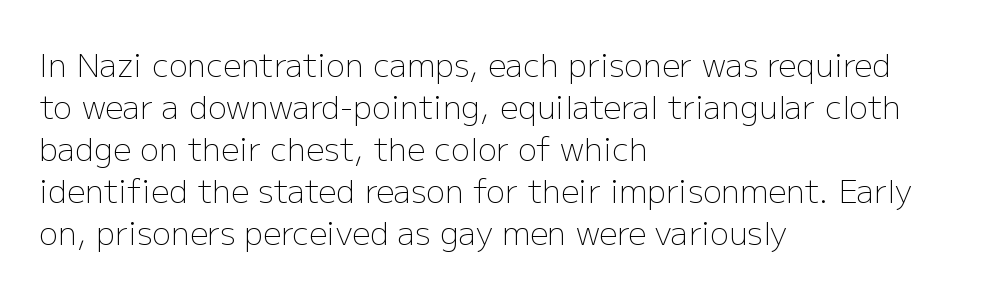
{"serif": "no", "italic": "no", "bold": "no", "weight": "light", "width": "normal", "stroke_contrast": "low", "x_height": "medium", "monospaced": "no", "underline": "no", "align": "left", "line_spacing": "normal", "line_spacing_ratio": 1.31, "letter_spacing": "normal", "letter_spacing_em": 0.0, "glyph_px": 32}
